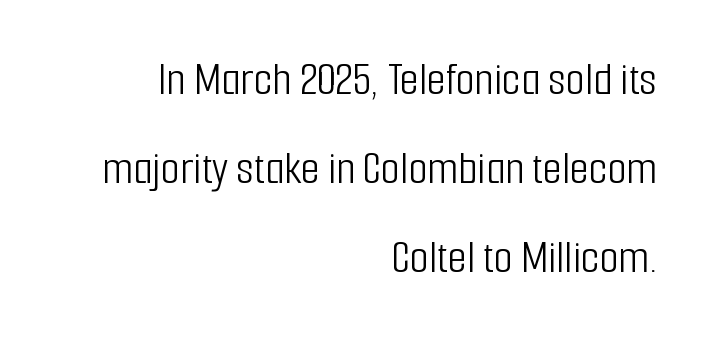
Type without underlining. The paragraph has a hard right edge and a soft left edge. The lettering holds an erect, upright posture throughout. Each letter keeps its own natural width here, so spacing adapts to shape.
